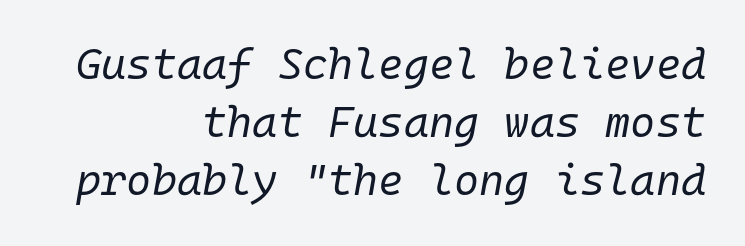
You could count columns in this text — the font is strictly monospaced. This rendering uses right alignment, leaving the left contour irregular. Any mark beneath the type? The region is blank. When letters slant like this, we call the style italic. These lines sit exactly where default settings would place them. Observe the ordinary spacing: letters are neighbours, not strangers.
